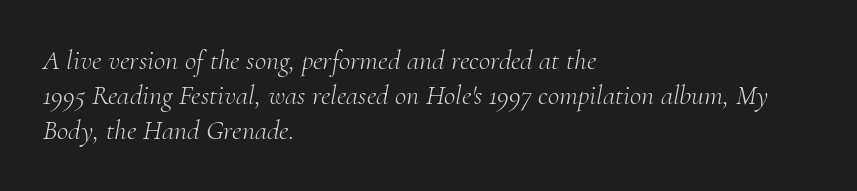
The image shows 28 px light serif type, italic (leaning right); set left-aligned, normal line spacing (1.25x), normal letter spacing, not underlined; medium stroke contrast and a small x-height.
